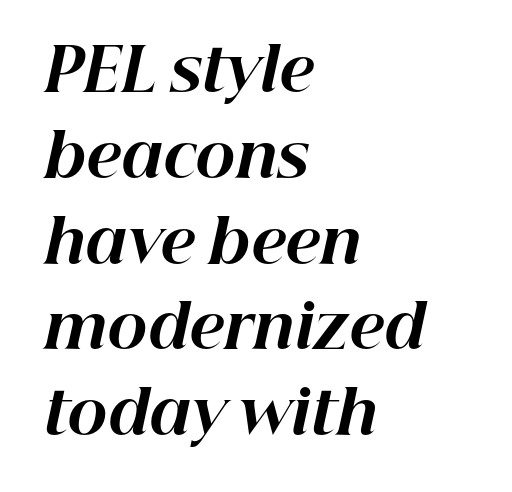
Q: Is the text bold? A: Yes.
Q: Is the text italic (slanted)? A: Yes, it leans right by about 12 degrees.
Q: Is the text underlined? A: No.
Q: How is the paragraph aligned? A: Left-aligned.
Q: Is the spacing between letters normal or unusually wide? A: Normal.
Q: Is the spacing between lines tight, normal or loose? A: Normal.
Q: Width (condensed, normal, or wide)? A: Normal.
Q: Stroke contrast? A: High.
Q: x-height? A: Medium.
Q: Monospaced? A: No.
